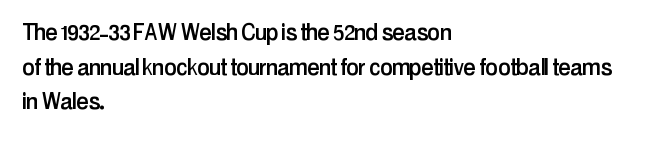
The image shows 28 px condensed sans-serif type, upright; set left-aligned, line spacing 1.24x, normal letter spacing, not underlined; low stroke contrast and a medium x-height.
